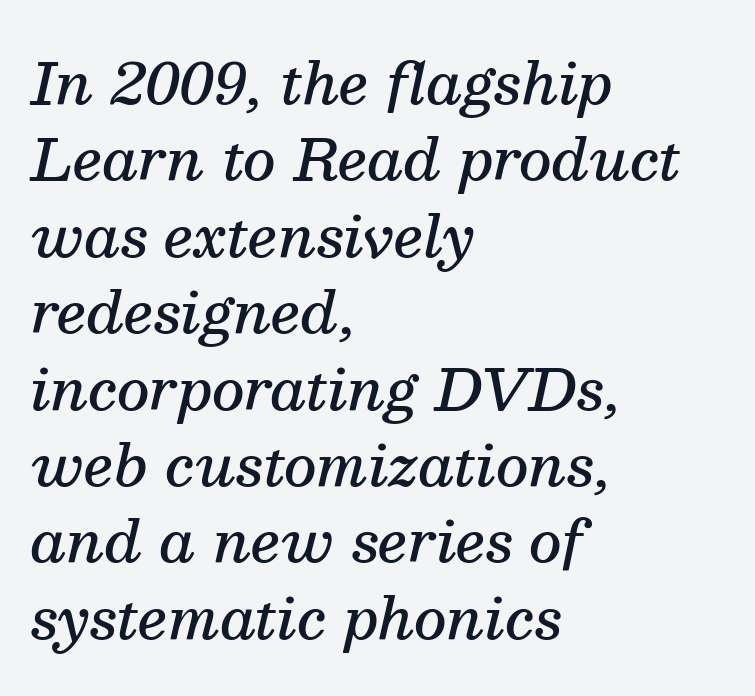
{"serif": "yes", "italic": "yes", "lean": "right", "slant_degrees": 13, "bold": "semi", "weight": "semibold", "width": "normal", "stroke_contrast": "medium", "x_height": "medium", "monospaced": "no", "underline": "no", "align": "left", "line_spacing": "normal", "line_spacing_ratio": 1.34, "letter_spacing": "normal", "letter_spacing_em": 0.0, "glyph_px": 57}
